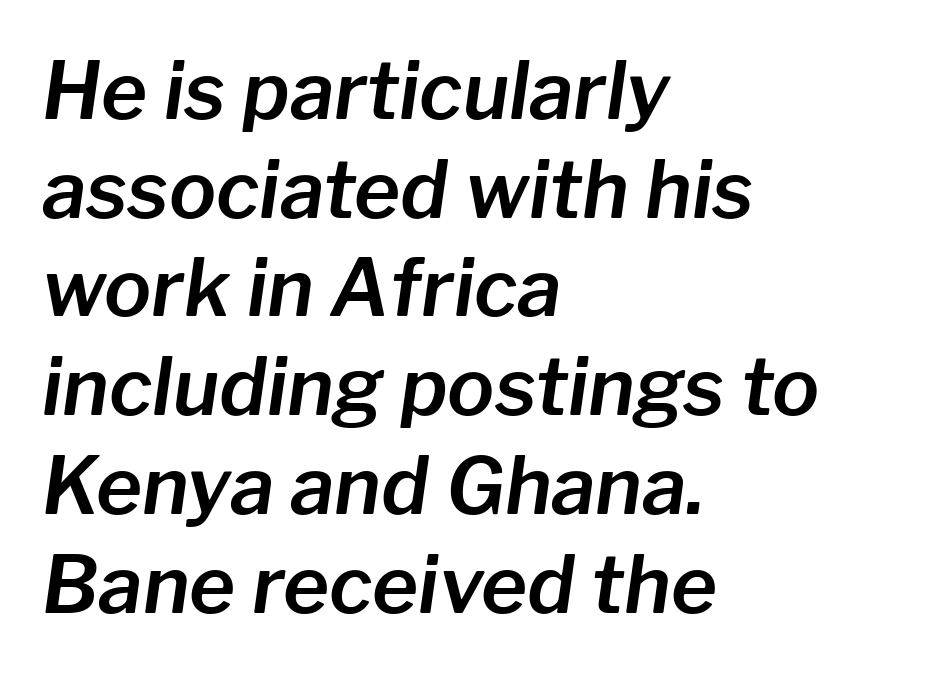
Default kerning and tracking; the words read as compact shapes. A typesetter would call this proportional, since set widths differ per character. Short and long lines alike share a common starting point at left. Rule under the text: the space is simply empty. Notice how descenders clear the ascenders below comfortably — that's standard leading.
